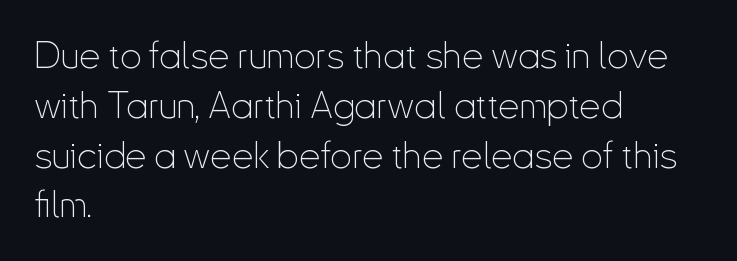
The image shows 38 px thin, condensed sans-serif type, upright; set left-aligned, normal line spacing (1.31x), normal letter spacing, not underlined; low stroke contrast and a small x-height.
